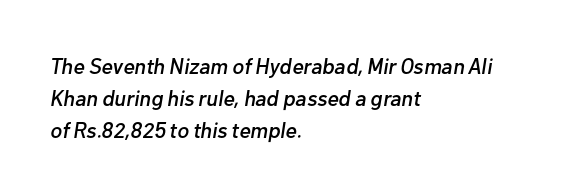
Emphasis-style slanted type is in use. The passage shown has conventional tracking throughout. A typesetter would call this leading conventional body-copy spacing. The baseline area is clear.
